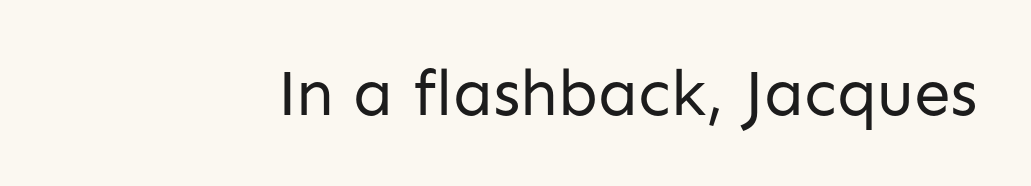
{"serif": "no", "italic": "no", "bold": "no", "weight": "regular", "width": "normal", "stroke_contrast": "low", "x_height": "medium", "monospaced": "no", "underline": "no", "letter_spacing": "normal", "letter_spacing_em": 0.0, "glyph_px": 66}
